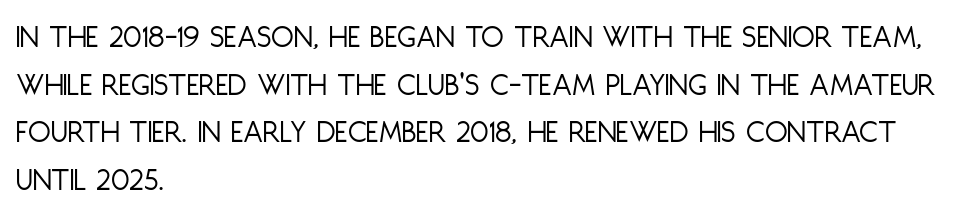
The image shows 33 px light, condensed sans-serif type, upright; set left-aligned, normal line spacing (1.44x), normal letter spacing, not underlined; low stroke contrast and a large x-height.
